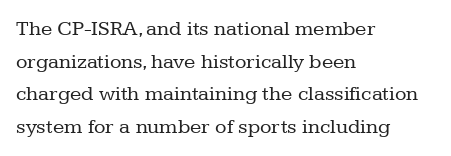
{"italic": "no", "bold": "no", "underline": "no", "align": "left", "line_spacing": "normal", "line_spacing_ratio": 1.55, "letter_spacing": "normal", "letter_spacing_em": 0.0, "glyph_px": 21}
